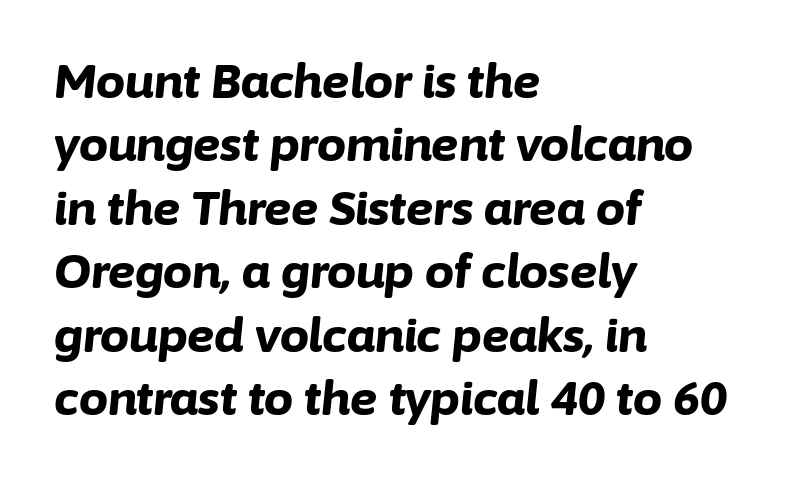
Typesetter's note: full bold, strokes at maximum text heaviness. Vertical spacing — default. Each line starts at the same left margin while the right side varies. Varying glyph widths throughout — classic text-font behaviour.
